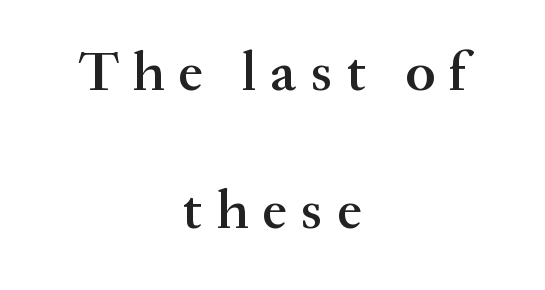
Posture: upright roman. Both edges are ragged and mirror each other, which tells us the setting is centered. Honestly, the letter spacing is so wide it's the main thing you notice. Rule under the text: the space is simply empty. What's the leading like? Stretched, with rows far apart.
